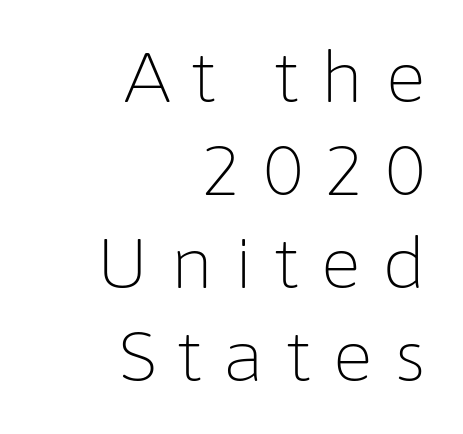
{"serif": "no", "italic": "no", "bold": "no", "weight": "light", "width": "normal", "stroke_contrast": "low", "x_height": "medium", "monospaced": "no", "underline": "no", "align": "right", "line_spacing": "normal", "line_spacing_ratio": 1.35, "letter_spacing": "wide", "letter_spacing_em": 0.3, "glyph_px": 69}
